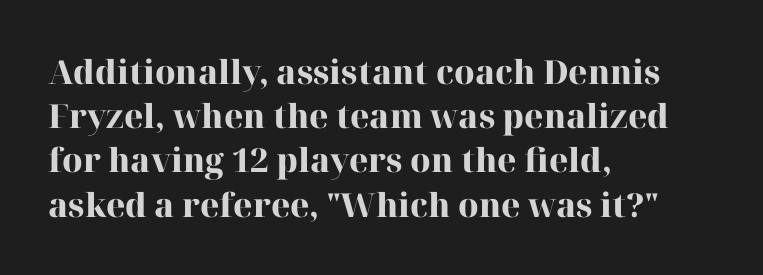
The image shows 33 px heavy serif type, upright; set left-aligned, normal line spacing (1.34x), normal letter spacing, not underlined; high stroke contrast and a medium x-height.
